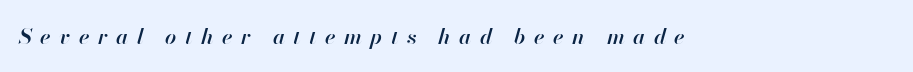
{"italic": "yes", "lean": "right", "slant_degrees": 13, "bold": "semi", "underline": "no", "letter_spacing": "wide", "letter_spacing_em": 0.38, "glyph_px": 22}
